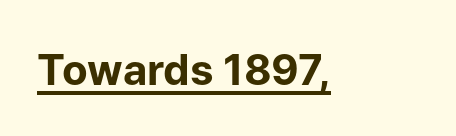
Typographically, this falls in the sans-serif category. Spacing between characters is what you'd get straight out of the box. The rendering uses natural spacing where letterforms have individual widths. Looks like someone drew a line under every word here.
